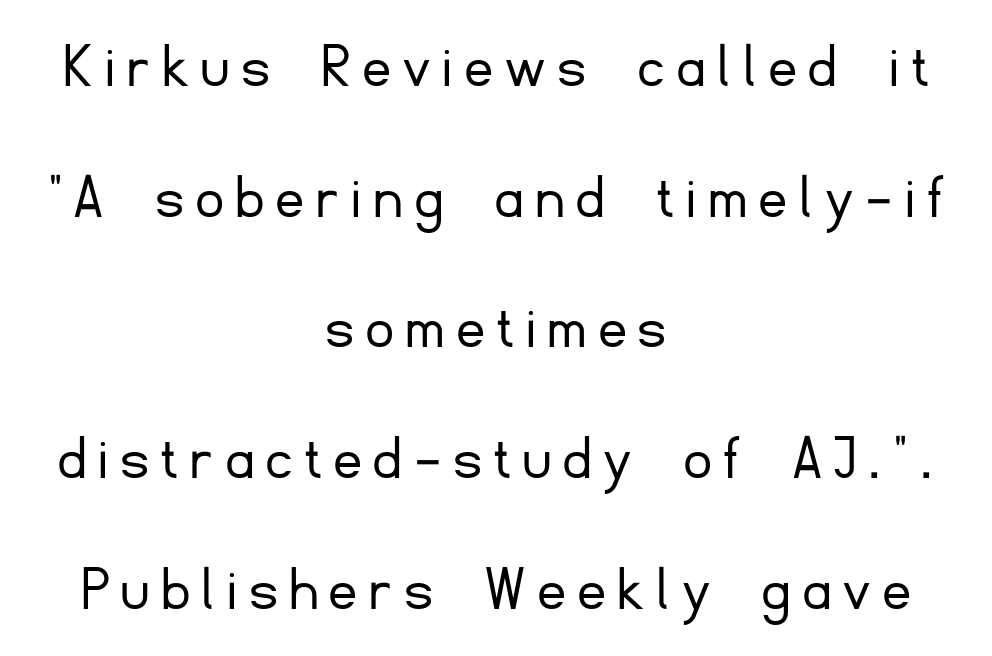
{"serif": "no", "italic": "no", "bold": "no", "weight": "light", "width": "normal", "stroke_contrast": "low", "x_height": "small", "monospaced": "no", "underline": "no", "align": "center", "line_spacing": "loose", "line_spacing_ratio": 1.95, "glyph_px": 67}
